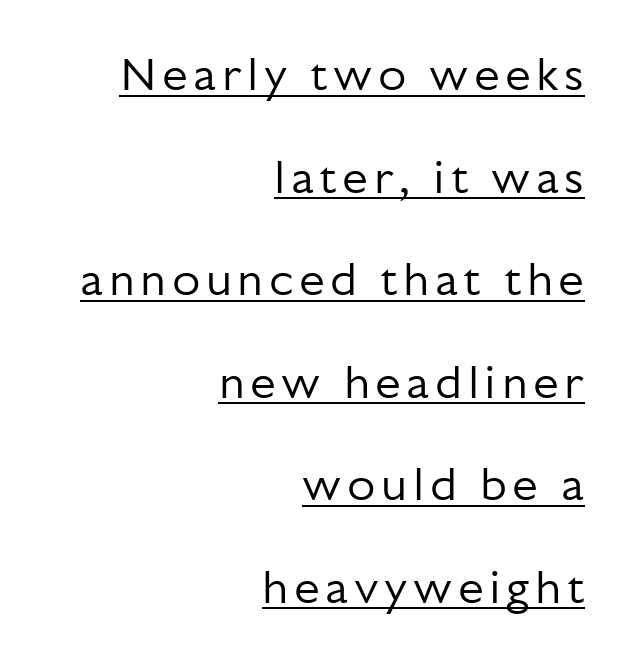
The image shows 46 px regular-weight sans-serif type, upright; set right-aligned, loose line spacing (2.23x), underlined; low stroke contrast and a medium x-height.
